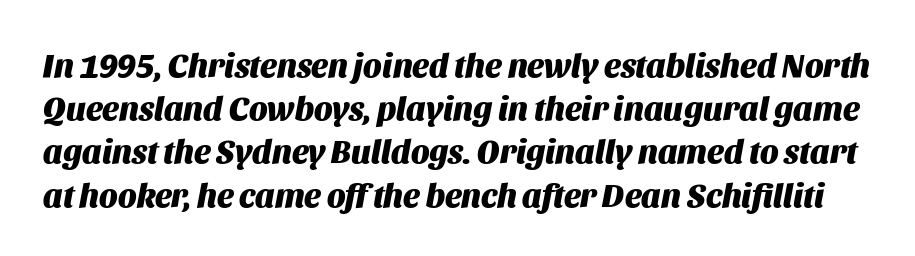
A typesetter would mark this as italic. Summary of vertical rhythm: regular, with standard interline spacing. The string is rendered with underlining switched off. In terms of weight, the rendering is a true, heavy bold. The type is set solid horizontally, with unmodified tracking. You could not count columns in this text — the font is proportionally spaced.
